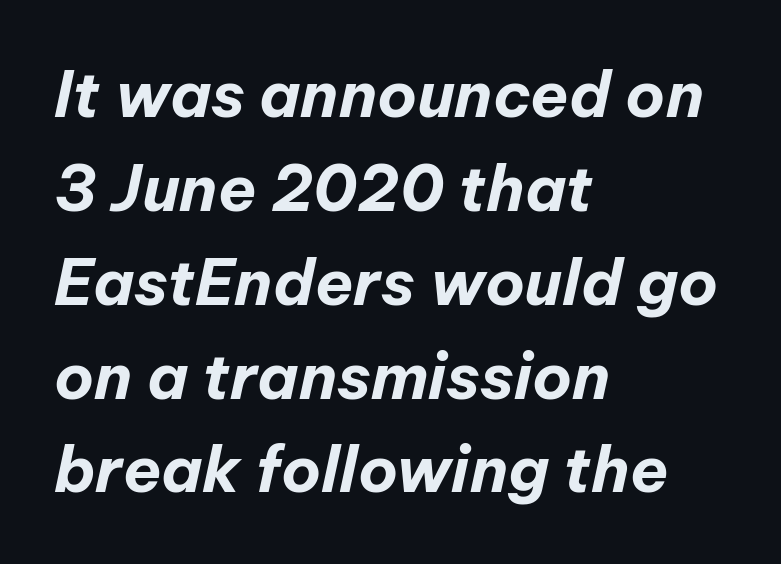
{"italic": "yes", "lean": "right", "slant_degrees": 12, "bold": "yes", "weight": "bold", "width": "normal", "stroke_contrast": "low", "x_height": "medium", "monospaced": "no", "underline": "no", "align": "left", "line_spacing": "normal", "line_spacing_ratio": 1.49, "letter_spacing": "normal", "letter_spacing_em": 0.0, "glyph_px": 63}
